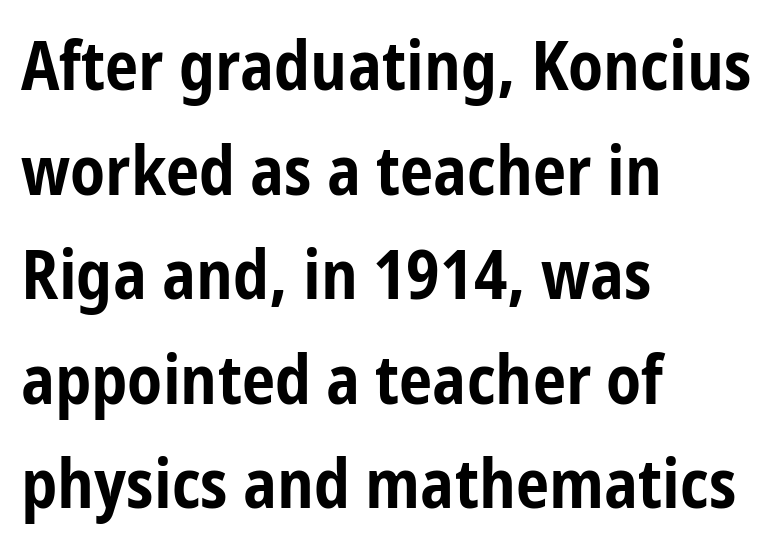
{"serif": "no", "italic": "no", "bold": "yes", "weight": "bold", "width": "condensed", "stroke_contrast": "low", "x_height": "medium", "monospaced": "no", "underline": "no", "align": "left", "line_spacing": "normal", "line_spacing_ratio": 1.56, "letter_spacing": "normal", "letter_spacing_em": 0.0, "glyph_px": 67}
